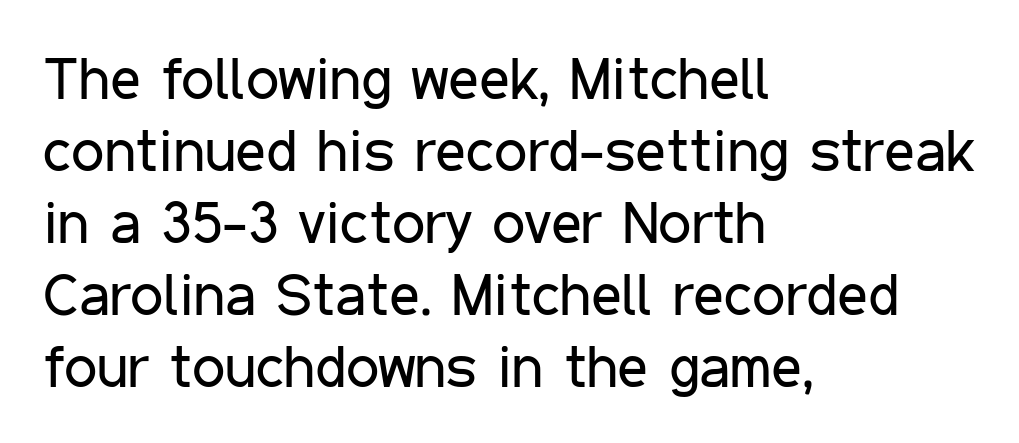
{"serif": "no", "italic": "no", "bold": "no", "weight": "regular", "width": "condensed", "stroke_contrast": "low", "x_height": "medium", "monospaced": "no", "underline": "no", "align": "left", "line_spacing_ratio": 1.22, "letter_spacing": "normal", "letter_spacing_em": 0.0, "glyph_px": 59}
